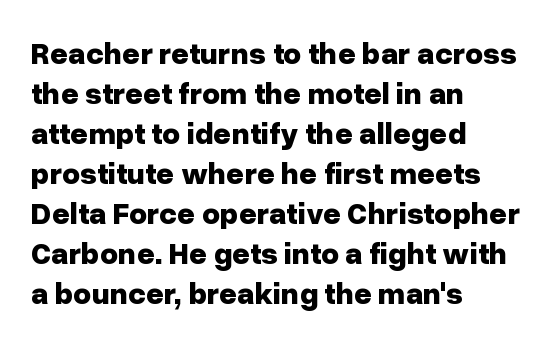
{"serif": "no", "italic": "no", "bold": "yes", "weight": "bold", "width": "normal", "stroke_contrast": "low", "x_height": "medium", "monospaced": "no", "underline": "no", "align": "left", "line_spacing": "normal", "line_spacing_ratio": 1.29, "letter_spacing": "normal", "letter_spacing_em": 0.0, "glyph_px": 31}
